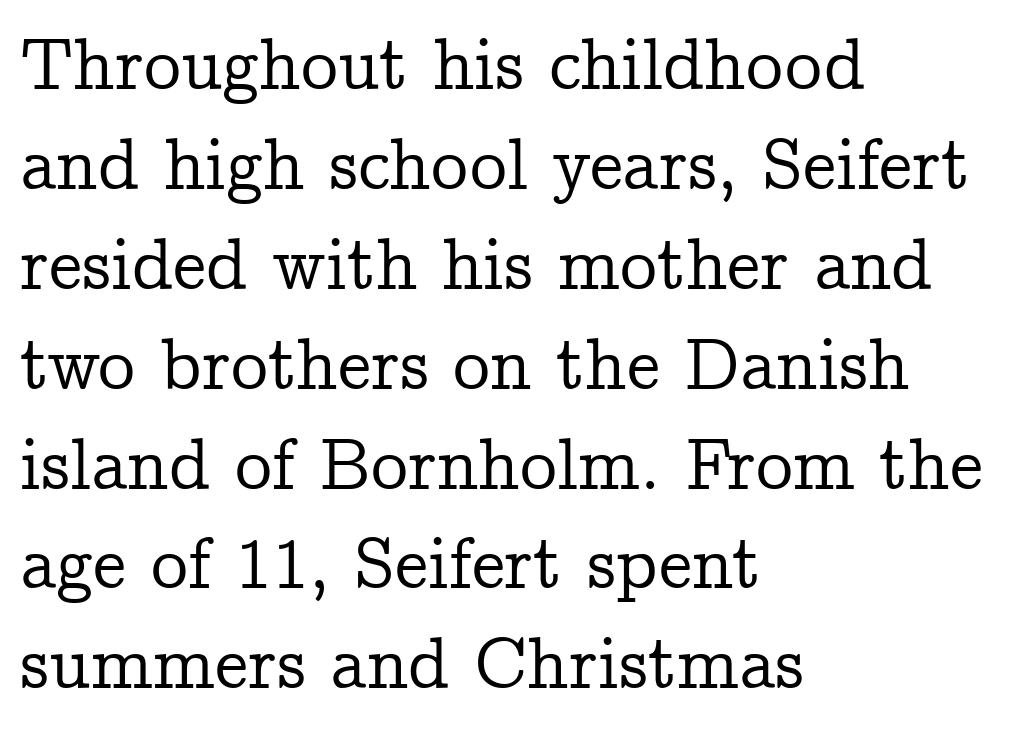
Q: Is the text italic (slanted)? A: No, it is upright.
Q: Is the typeface a serif or a sans-serif typeface? A: Serif.
Q: Is the text underlined? A: No.
Q: How is the paragraph aligned? A: Left-aligned.
Q: Is the spacing between letters normal or unusually wide? A: Normal.
Q: Is the spacing between lines tight, normal or loose? A: Normal.
Q: Width (condensed, normal, or wide)? A: Normal.
Q: Stroke contrast? A: Low.
Q: x-height? A: Medium.
Q: Monospaced? A: No.
